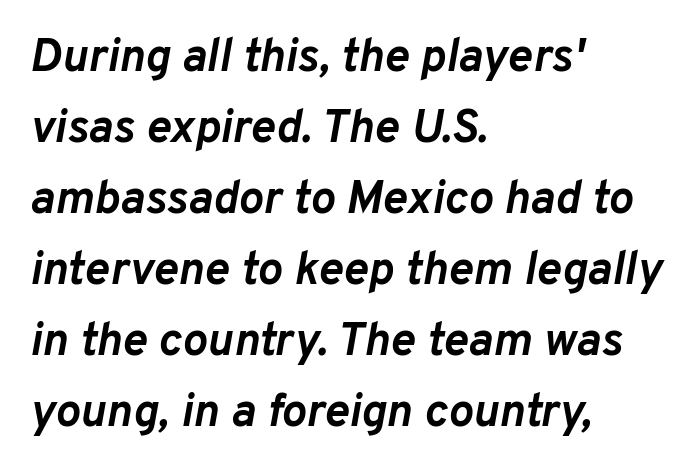
Casual observation: everything's shoved over to the left. The passage shown stacks its lines at a standard gap. Characters follow at the spacing the type designer built in. Style check: oblique.
